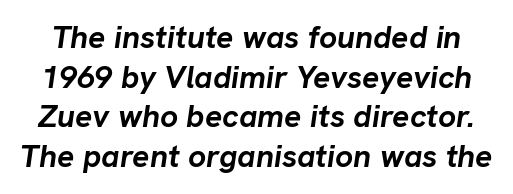
{"italic": "yes", "lean": "right", "slant_degrees": 8, "bold": "yes", "weight": "semibold", "width": "normal", "stroke_contrast": "low", "x_height": "medium", "monospaced": "no", "underline": "no", "line_spacing_ratio": 1.24, "letter_spacing": "normal", "letter_spacing_em": 0.0, "glyph_px": 32}
